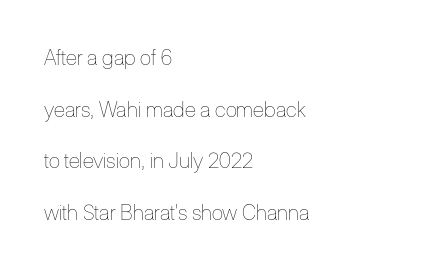
These lines were composed using upright roman letters. Heaviness? Minimal to ordinary, like unemphasized prose. Anything drawn beneath the words? Only blank space. Vertical spacing — loose.
